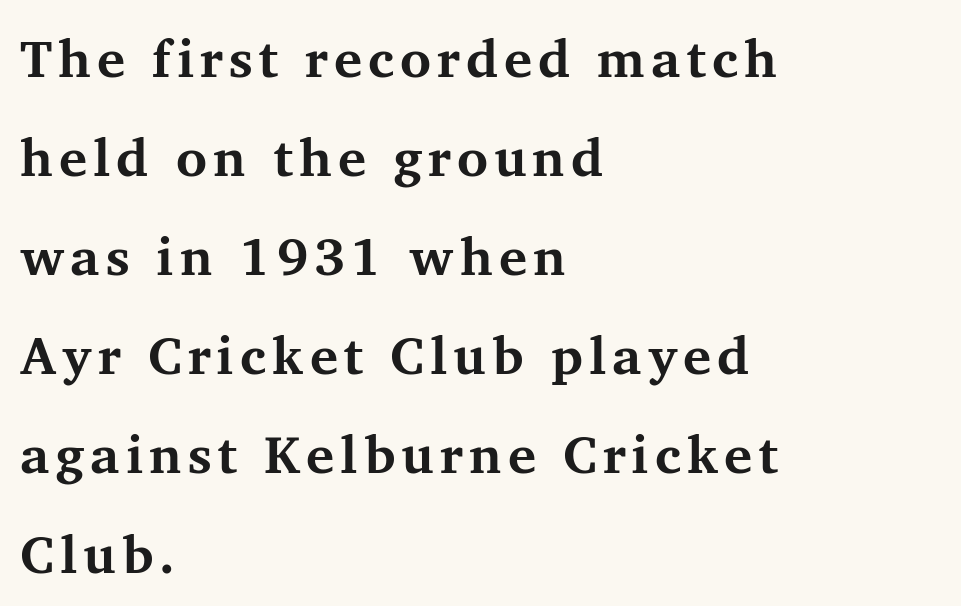
The image shows 53 px bold serif type, upright; set left-aligned, line spacing 1.87x, not underlined; medium stroke contrast and a medium x-height.
